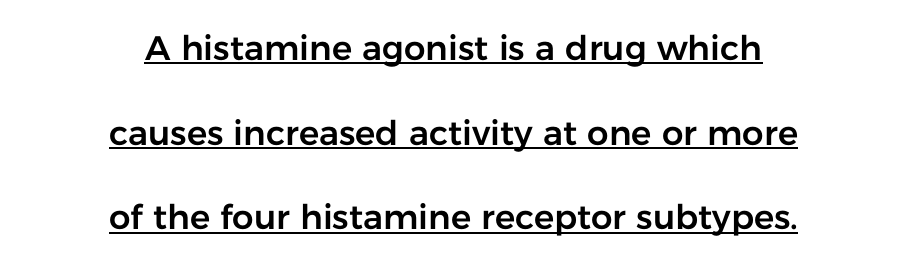
This sample has the flowing, uneven cadence of proportional lettering. Leading is clearly above the norm, producing a sparse column. This rendering features underlined lettering. Posture: straight, roman, zero tilt. Observe the ordinary spacing: letters are neighbours, not strangers.
